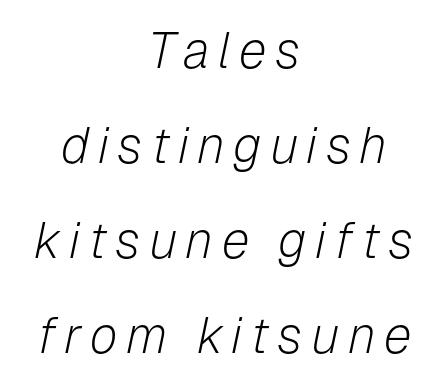
The image shows 50 px light type, italic (leaning right); set centered, loose line spacing (1.9x), not underlined; low stroke contrast and a medium x-height.
